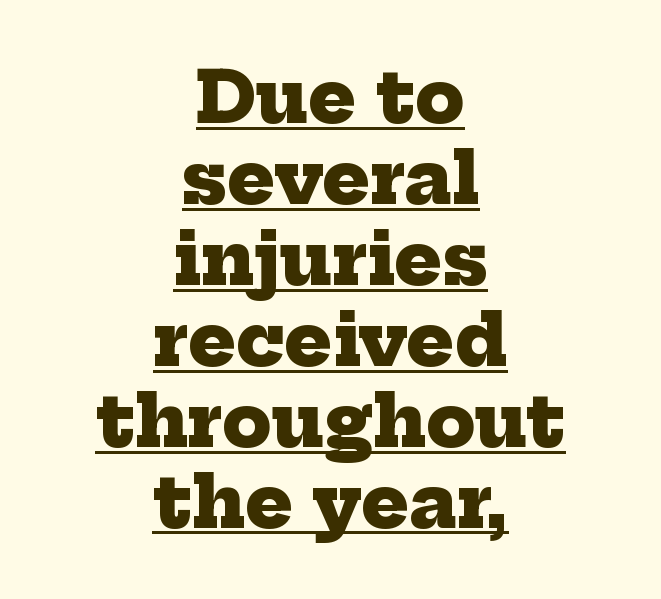
{"serif": "yes", "bold": "yes", "weight": "heavy", "width": "normal", "stroke_contrast": "low", "x_height": "medium", "monospaced": "no", "underline": "yes", "align": "center", "line_spacing": "tight", "line_spacing_ratio": 1.14, "letter_spacing": "normal", "letter_spacing_em": 0.0, "glyph_px": 71}
